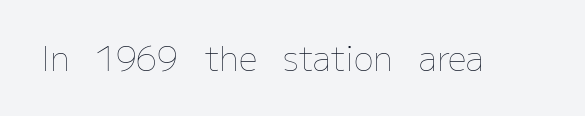
Q: Is the text bold? A: No.
Q: Is the text italic (slanted)? A: No, it is upright.
Q: Is the text underlined? A: No.
Q: Is the spacing between letters normal or unusually wide? A: Normal.
Q: Width (condensed, normal, or wide)? A: Normal.
Q: Stroke contrast? A: Low.
Q: x-height? A: Medium.
Q: Monospaced? A: No.
